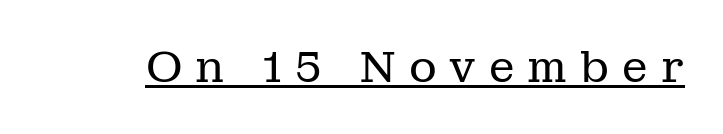
Q: Is the text bold? A: No.
Q: Is the text italic (slanted)? A: No, it is upright.
Q: Is the typeface a serif or a sans-serif typeface? A: Serif.
Q: Is the text underlined? A: Yes.
Q: Is the spacing between letters normal or unusually wide? A: Unusually wide.
Q: Width (condensed, normal, or wide)? A: Normal.
Q: Stroke contrast? A: Low.
Q: x-height? A: Medium.
Q: Monospaced? A: No.
